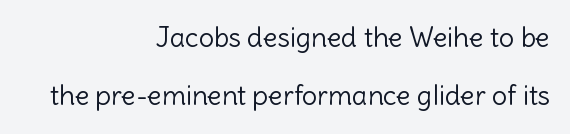
Rule under the text: the space is simply empty. The typography opts for an upright posture over an oblique one. The letters sit at their default tracking, neither squeezed nor spread. Caption: face not bold, strokes unweighted. The lines are quadded right.
